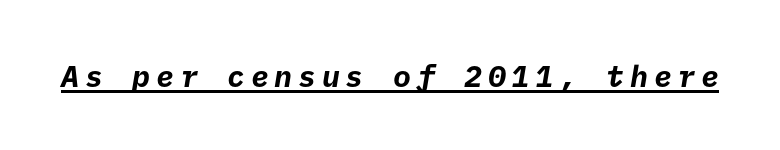
Serif or sans? Sans — the stroke terminals are bare. The typesetter has applied underlining to the passage shown. The characters look thick and weighty, a clear bold.
